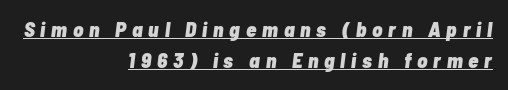
Q: Is the text bold? A: Yes.
Q: Is the text italic (slanted)? A: Yes, it leans right by about 7 degrees.
Q: Is the text underlined? A: Yes.
Q: How is the paragraph aligned? A: Right-aligned.
Q: Is the spacing between letters normal or unusually wide? A: Unusually wide.
Q: Is the spacing between lines tight, normal or loose? A: Normal.
